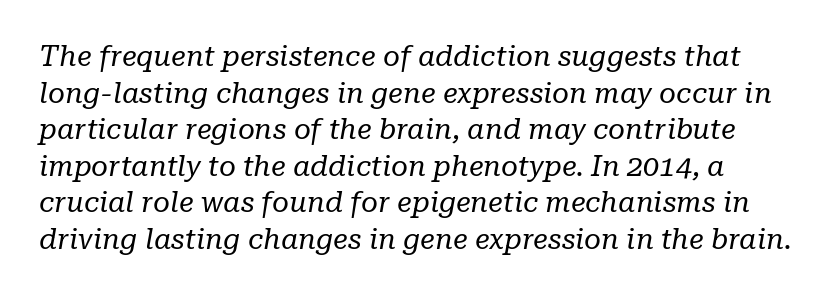
{"serif": "yes", "italic": "yes", "lean": "right", "slant_degrees": 10, "bold": "no", "weight": "regular", "width": "normal", "stroke_contrast": "low", "x_height": "medium", "monospaced": "no", "underline": "no", "line_spacing": "normal", "line_spacing_ratio": 1.26, "letter_spacing": "normal", "letter_spacing_em": 0.0, "glyph_px": 29}
